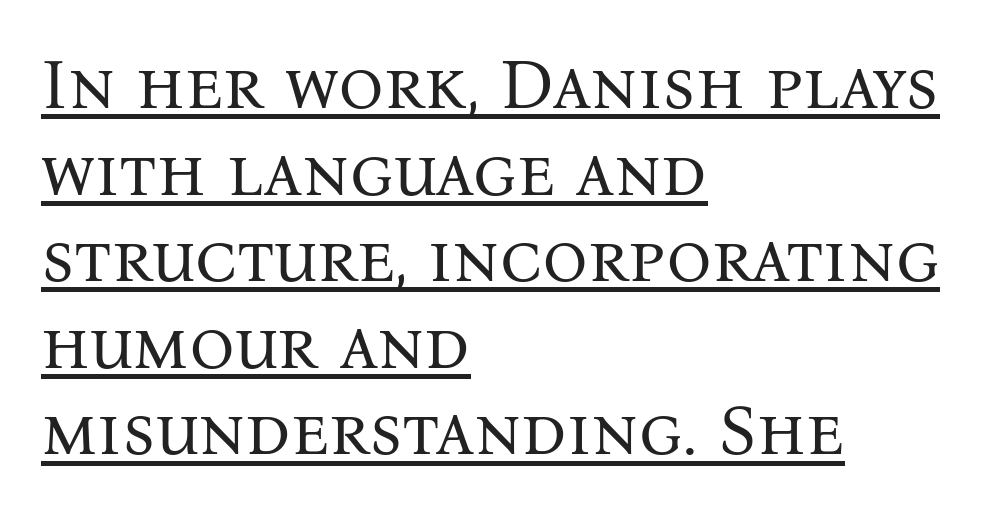
The image shows 71 px regular-weight serif type, upright; set left-aligned, line spacing 1.22x, normal letter spacing, underlined; medium stroke contrast and a medium x-height.
